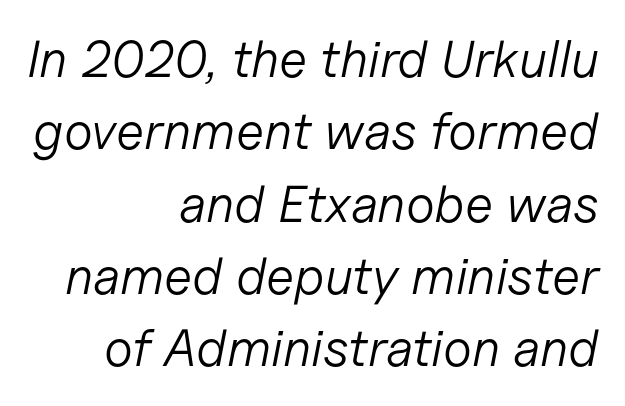
{"italic": "yes", "lean": "right", "slant_degrees": 11, "bold": "no", "weight": "light", "width": "normal", "stroke_contrast": "low", "x_height": "medium", "monospaced": "no", "underline": "no", "align": "right", "line_spacing": "normal", "line_spacing_ratio": 1.39, "letter_spacing": "normal", "letter_spacing_em": 0.0, "glyph_px": 52}
